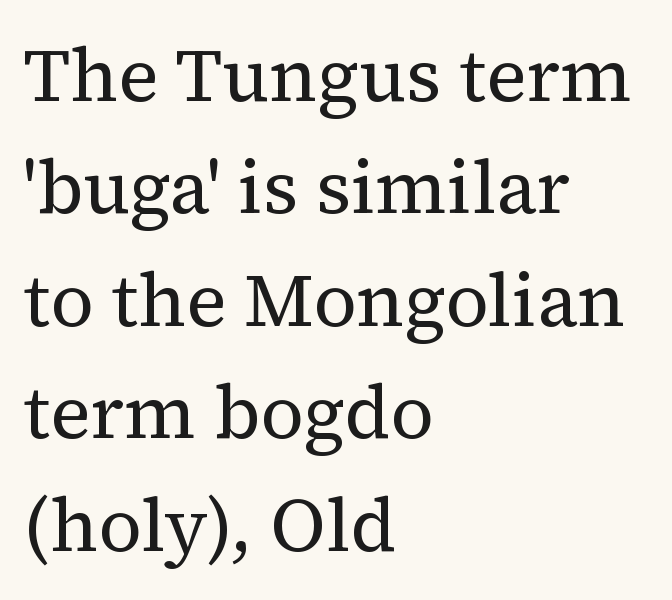
The rag falls on the right side of this text block. Just letters on the line, the space beneath them empty. Quick note: not italic, upright. Tracking here is standard; glyphs follow each other at the usual distance.
